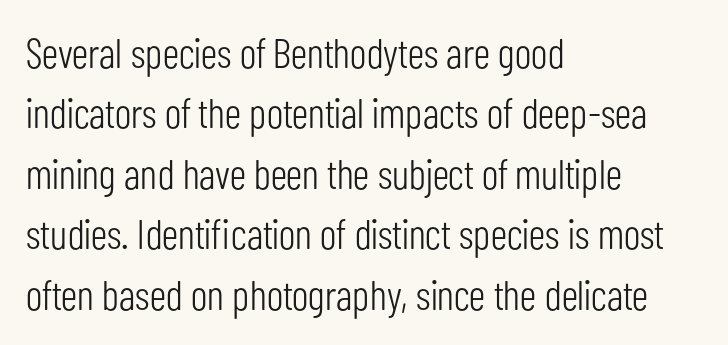
The image shows 42 px light, condensed sans-serif type, upright; set left-aligned, normal line spacing (1.44x), normal letter spacing, not underlined; low stroke contrast and a medium x-height.
